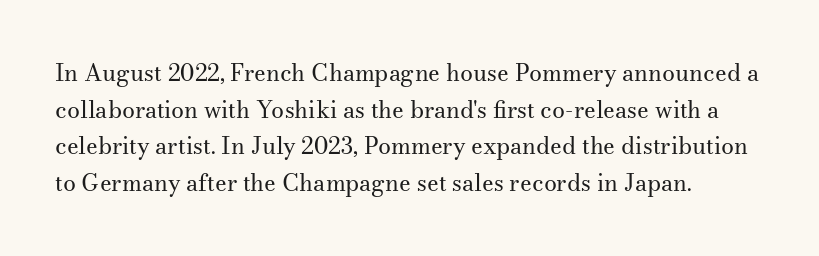
Q: Is the text bold? A: No.
Q: Is the text italic (slanted)? A: No, it is upright.
Q: Is the text underlined? A: No.
Q: How is the paragraph aligned? A: Left-aligned.
Q: Is the spacing between letters normal or unusually wide? A: Normal.
Q: Is the spacing between lines tight, normal or loose? A: Normal.
